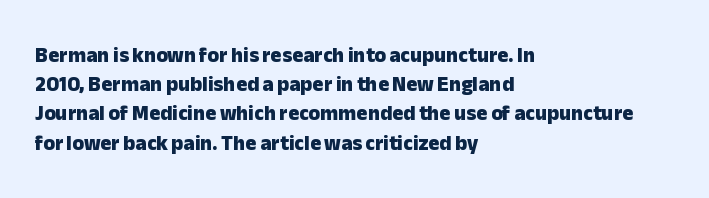
When letters stand straight like this, we call the style roman or upright. Line starts are locked; line ends wander. Quick note: underline off. Words appear dense and cohesive because spacing is normal. A normal amount of white space separates one row of letters from the next.
